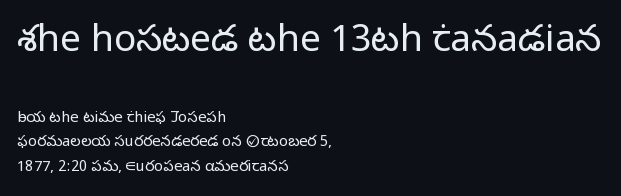
Q: Is the text bold? A: No.
Q: Is the text italic (slanted)? A: No, it is upright.
Q: Is the typeface a serif or a sans-serif typeface? A: Sans-serif.
Q: Is the text underlined? A: No.
Q: How is the paragraph aligned? A: Left-aligned.
Q: Is the spacing between letters normal or unusually wide? A: Normal.
Q: Is the spacing between lines tight, normal or loose? A: Normal.
Q: Which block of text is set in a larger size, the first (top) or the second (bottom)? A: The first (top) one.
Q: Width (condensed, normal, or wide)? A: Normal.
Q: Stroke contrast? A: Low.
Q: x-height? A: Medium.
Q: Monospaced? A: No.
